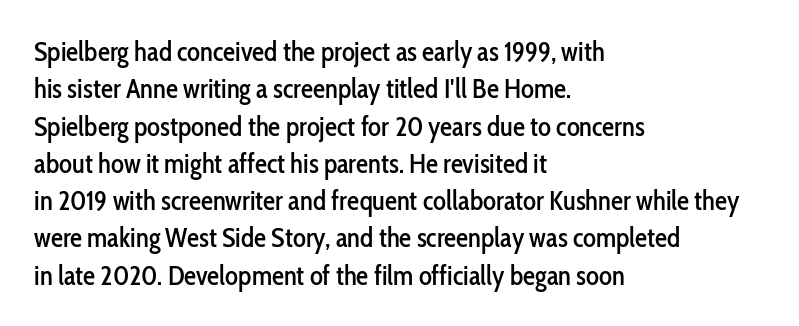
Normally led — the rows are evenly, conventionally spaced. Letter spacing: default. This is the regular roman posture of the typeface. Clear beneath every line of the passage. This rendering uses left alignment, leaving the right contour irregular.
